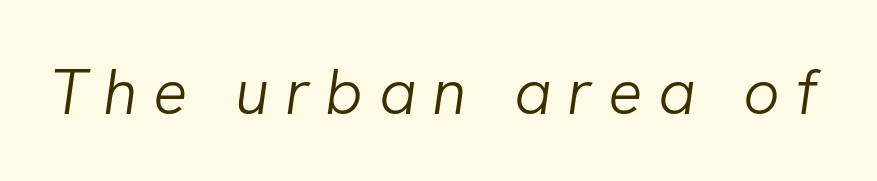
The image shows 64 px light type, italic (leaning right); set unusually wide letter spacing (+0.24 em), not underlined; low stroke contrast and a medium x-height.
